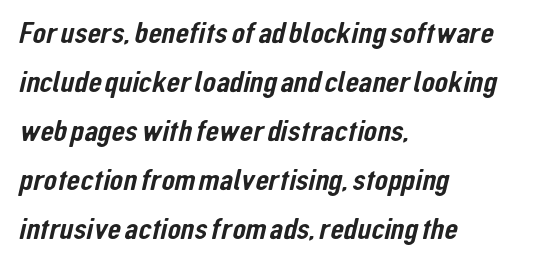
{"serif": "no", "width": "condensed", "stroke_contrast": "low", "x_height": "medium", "monospaced": "no", "underline": "no", "align": "left", "line_spacing": "normal", "line_spacing_ratio": 1.58, "letter_spacing": "normal", "letter_spacing_em": 0.0, "glyph_px": 31}
